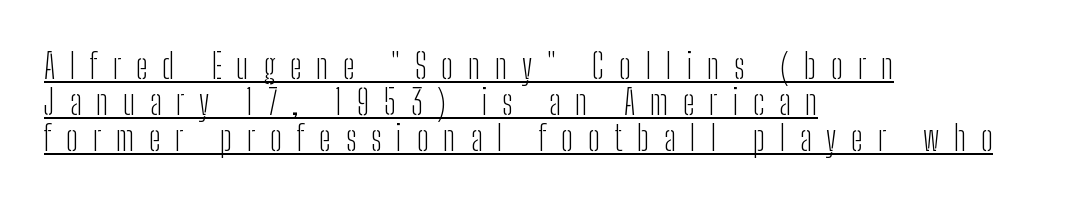
A typesetter would call this proportional, since set widths differ per character. Heft: none added — not bold. Typographically, this falls in the sans-serif category. Students, observe: this is what under-led, compact text looks like.
